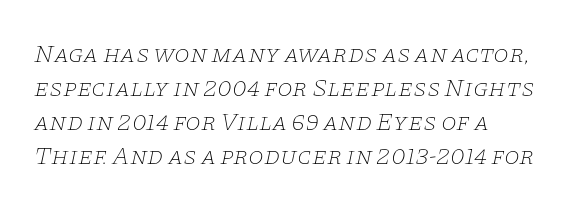
Q: Is the text bold? A: No.
Q: Is the text italic (slanted)? A: Yes, it leans right by about 11 degrees.
Q: Is the text underlined? A: No.
Q: Is the spacing between letters normal or unusually wide? A: Normal.
Q: Is the spacing between lines tight, normal or loose? A: Normal.
